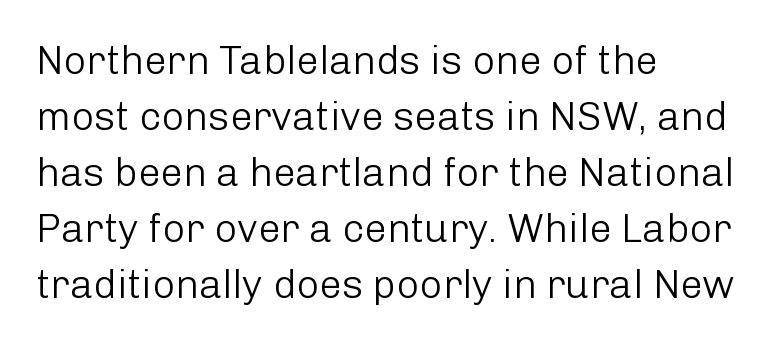
The image shows 40 px light sans-serif type, upright; set left-aligned, normal line spacing (1.4x), normal letter spacing, not underlined; low stroke contrast and a medium x-height.
